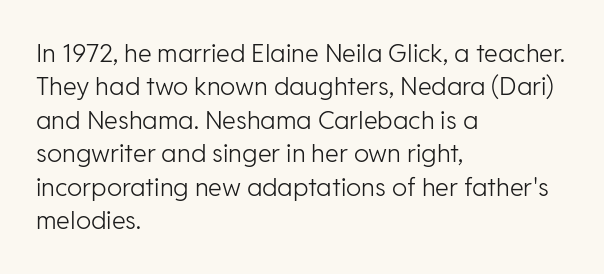
Q: Is the text bold? A: No.
Q: Is the text italic (slanted)? A: No, it is upright.
Q: Is the text underlined? A: No.
Q: How is the paragraph aligned? A: Left-aligned.
Q: Is the spacing between letters normal or unusually wide? A: Normal.
Q: Is the spacing between lines tight, normal or loose? A: Normal.
